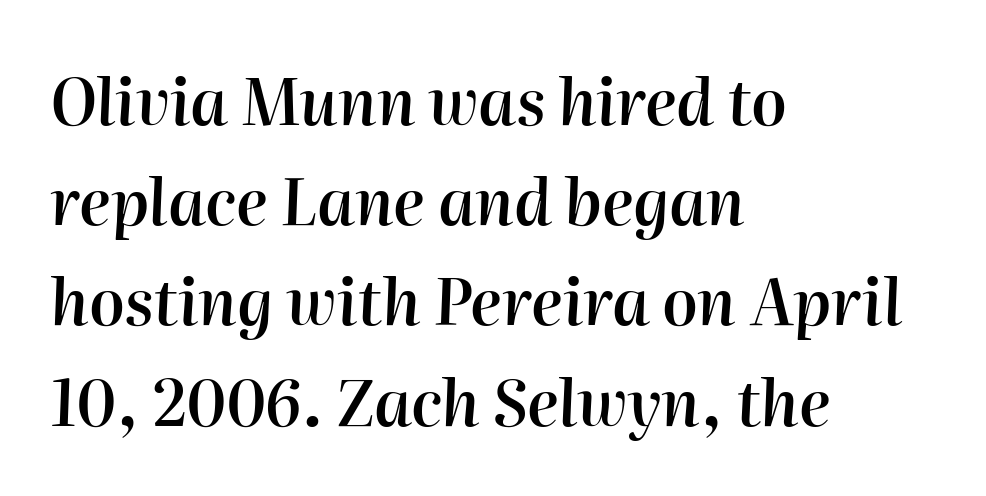
The image shows 63 px semibold type, italic (leaning right); set left-aligned, normal line spacing (1.59x), normal letter spacing, not underlined; high stroke contrast and a medium x-height.
